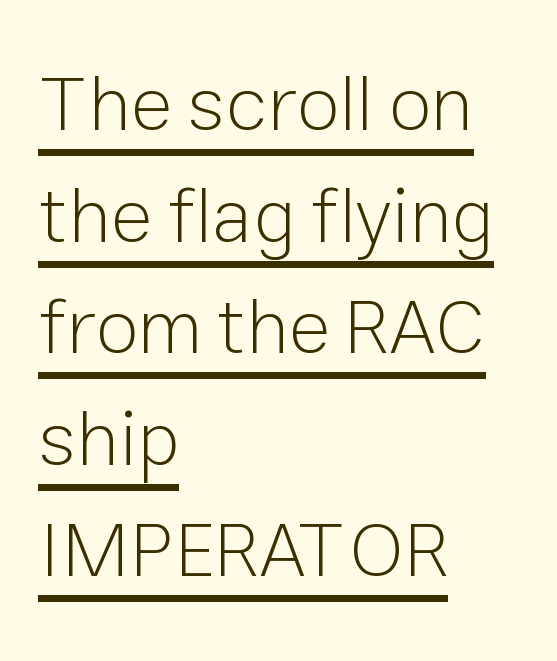
Q: Is the text bold? A: No.
Q: Is the text italic (slanted)? A: No, it is upright.
Q: Is the typeface a serif or a sans-serif typeface? A: Sans-serif.
Q: Is the text underlined? A: Yes.
Q: How is the paragraph aligned? A: Left-aligned.
Q: Is the spacing between letters normal or unusually wide? A: Normal.
Q: Is the spacing between lines tight, normal or loose? A: Normal.
Q: Width (condensed, normal, or wide)? A: Normal.
Q: Stroke contrast? A: Low.
Q: x-height? A: Medium.
Q: Monospaced? A: No.
